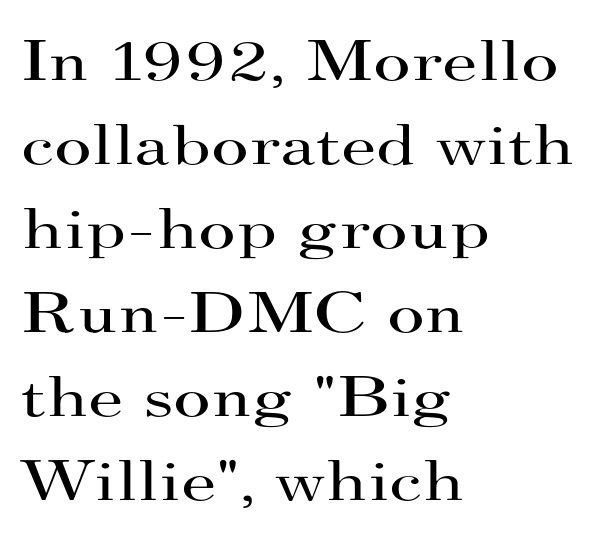
Q: Is the text bold? A: No.
Q: Is the text italic (slanted)? A: No, it is upright.
Q: Is the typeface a serif or a sans-serif typeface? A: Serif.
Q: Is the text underlined? A: No.
Q: How is the paragraph aligned? A: Left-aligned.
Q: Is the spacing between letters normal or unusually wide? A: Normal.
Q: Is the spacing between lines tight, normal or loose? A: Normal.
Q: Width (condensed, normal, or wide)? A: Wide.
Q: Stroke contrast? A: High.
Q: x-height? A: Small.
Q: Monospaced? A: No.
